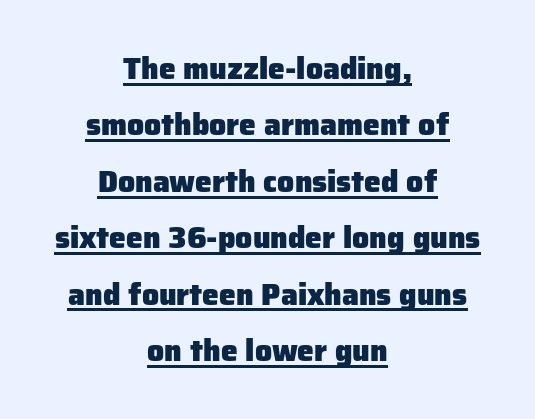
The lines are quadded center. The type family on display is of the sans-serif kind. You could not count columns in this text — the font is proportionally spaced. The tracking reads as untouched default to a designer's eye. Pretty heavy lettering here — definitely bold. The type sits square on the baseline with zero lean.
